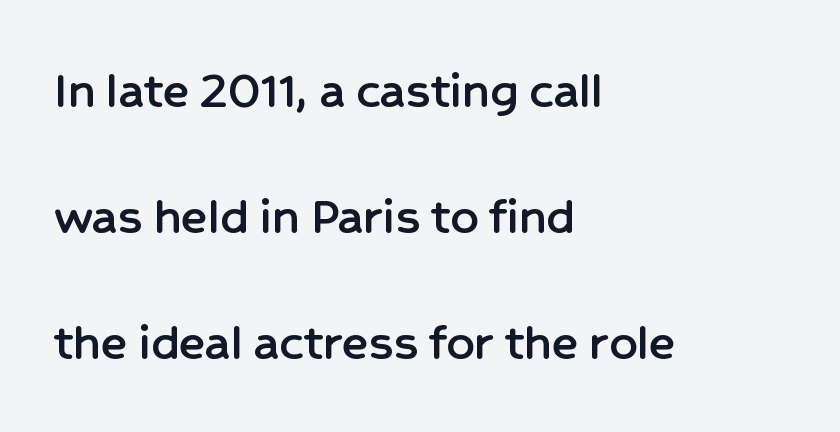
Q: Is the text italic (slanted)? A: No, it is upright.
Q: Is the typeface a serif or a sans-serif typeface? A: Sans-serif.
Q: Is the text underlined? A: No.
Q: How is the paragraph aligned? A: Left-aligned.
Q: Is the spacing between letters normal or unusually wide? A: Normal.
Q: Is the spacing between lines tight, normal or loose? A: Loose.
Q: Width (condensed, normal, or wide)? A: Normal.
Q: Stroke contrast? A: Low.
Q: x-height? A: Medium.
Q: Monospaced? A: No.
